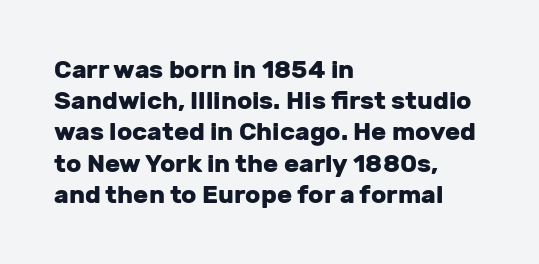
Caption: standard tracking, unaltered. Weight: bold. Line beginnings align vertically; line endings do not. The type sits square on the baseline with zero lean.
